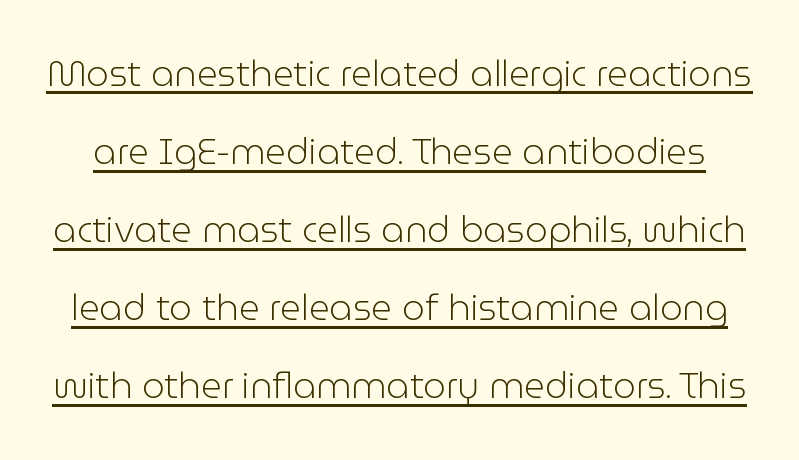
{"serif": "no", "italic": "no", "bold": "no", "weight": "light", "width": "normal", "stroke_contrast": "low", "x_height": "medium", "monospaced": "no", "underline": "yes", "line_spacing": "loose", "line_spacing_ratio": 2.17, "letter_spacing": "normal", "letter_spacing_em": 0.0, "glyph_px": 36}
